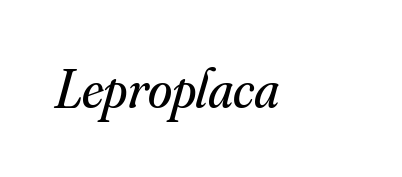
The image shows 55 px regular-weight serif type, italic (leaning right); set normal letter spacing, not underlined; medium stroke contrast and a small x-height.
